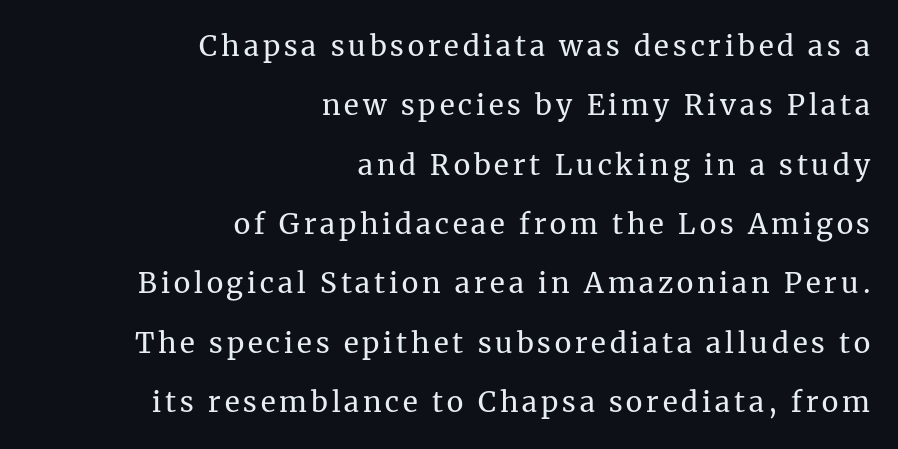
Q: Is the text bold? A: No.
Q: Is the text italic (slanted)? A: No, it is upright.
Q: Is the typeface a serif or a sans-serif typeface? A: Serif.
Q: Is the text underlined? A: No.
Q: How is the paragraph aligned? A: Right-aligned.
Q: Is the spacing between lines tight, normal or loose? A: Loose.
Q: Width (condensed, normal, or wide)? A: Normal.
Q: Stroke contrast? A: Medium.
Q: x-height? A: Medium.
Q: Monospaced? A: No.
